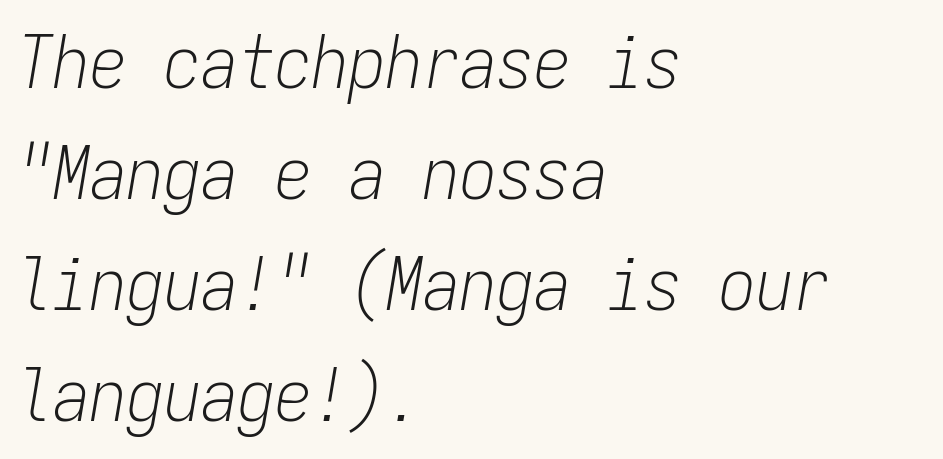
In CSS terms this would be text-align: left. Quick note: interline space is typical. No word sits above an underline. Weight: in the light-to-regular range. The glyphs look as if they've been sheared to an angle.
